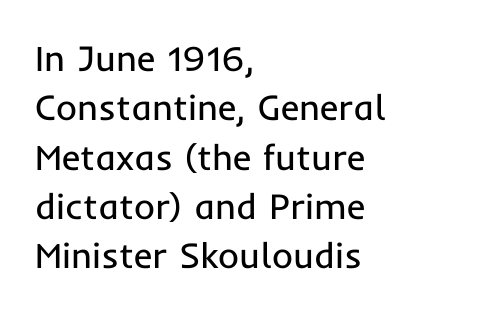
Summary of weight: not heavy and not bold. The passage shown has conventional tracking throughout. Short and long lines alike share a common starting point at left. Type style note: lacks serifs. The rendering uses natural spacing where letterforms have individual widths. The typography opts for an upright posture over an oblique one.
